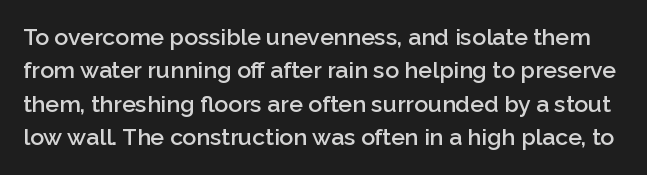
You can tell it's not italic because the verticals are truly vertical. Stroke thickness is moderately raised; the sample reads as semibold. The line texture is even and compact thanks to regular tracking. The string is rendered with underlining switched off. The vertical gap from one line to the next is medium.
